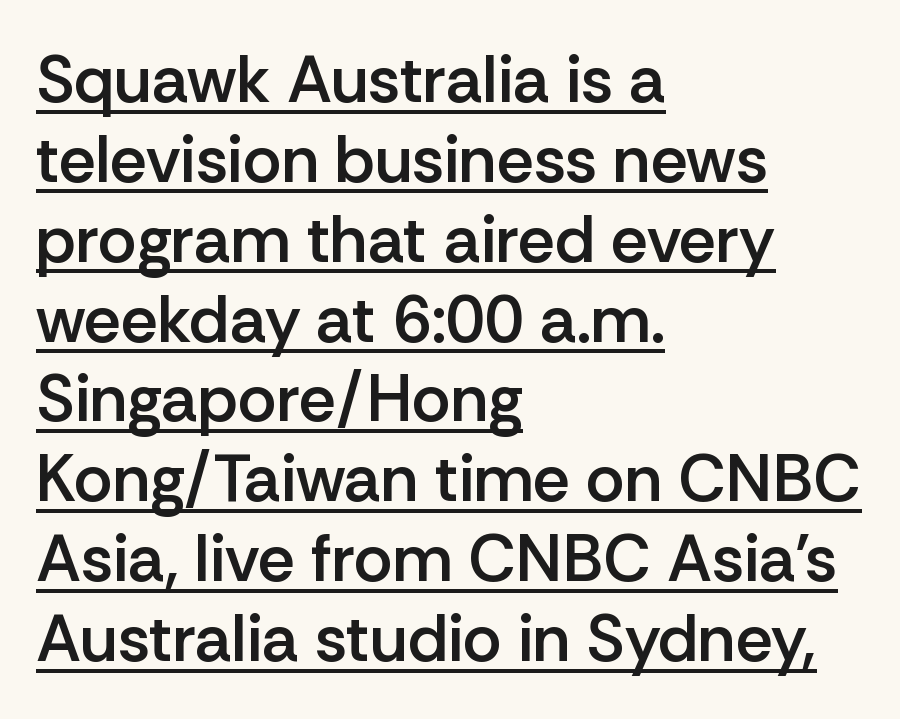
The image shows 66 px semibold sans-serif type, upright; set left-aligned, line spacing 1.21x, normal letter spacing, underlined; low stroke contrast and a medium x-height.
